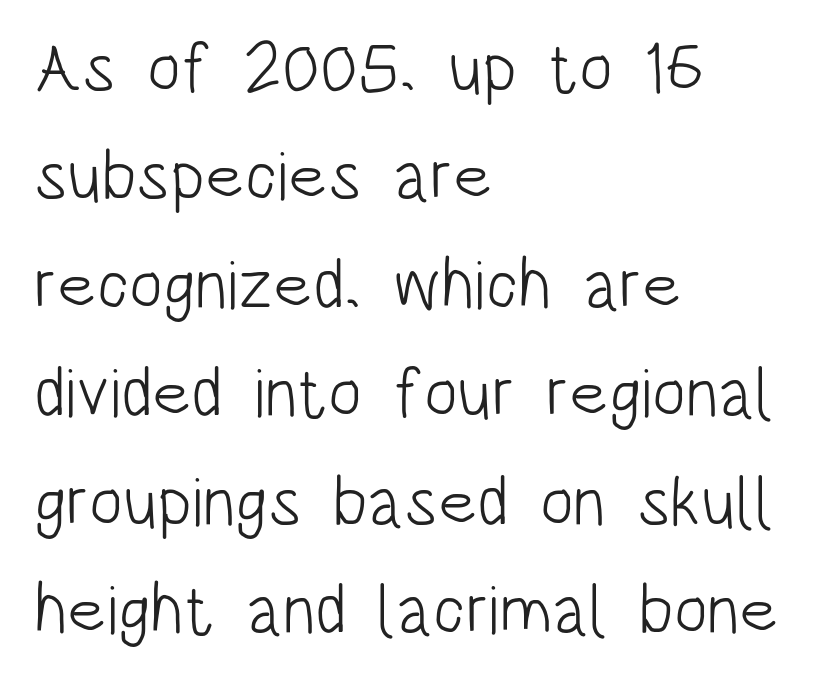
{"serif": "no", "italic": "no", "bold": "no", "weight": "light", "width": "condensed", "stroke_contrast": "low", "x_height": "large", "monospaced": "no", "underline": "no", "align": "left", "line_spacing": "normal", "line_spacing_ratio": 1.55, "letter_spacing": "normal", "letter_spacing_em": 0.0, "glyph_px": 70}
